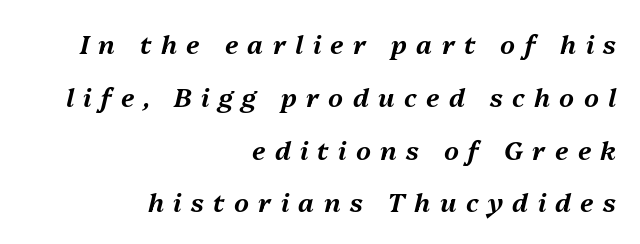
Q: Is the text italic (slanted)? A: Yes, it leans right by about 13 degrees.
Q: Is the text underlined? A: No.
Q: How is the paragraph aligned? A: Right-aligned.
Q: Is the spacing between letters normal or unusually wide? A: Unusually wide.
Q: Is the spacing between lines tight, normal or loose? A: Loose.
